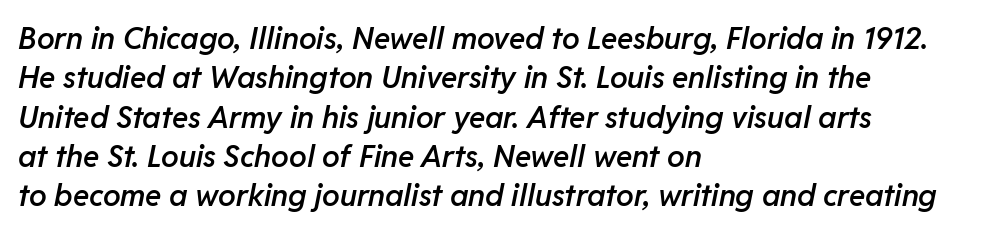
Q: Is the text bold? A: Semi-bold.
Q: Is the text italic (slanted)? A: Yes, it leans right by about 11 degrees.
Q: Is the text underlined? A: No.
Q: How is the paragraph aligned? A: Left-aligned.
Q: Is the spacing between letters normal or unusually wide? A: Normal.
Q: Is the spacing between lines tight, normal or loose? A: Normal.
Q: Width (condensed, normal, or wide)? A: Normal.
Q: Stroke contrast? A: Low.
Q: x-height? A: Medium.
Q: Monospaced? A: No.
